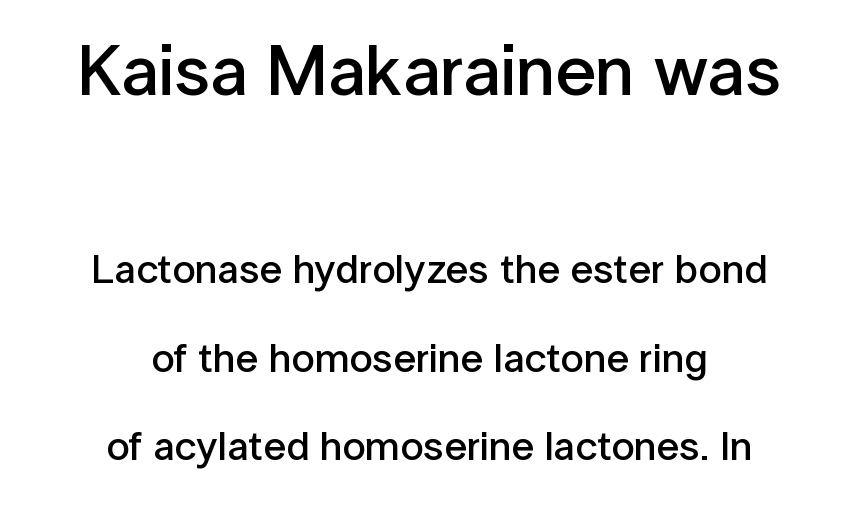
Q: Is the text bold? A: Semi-bold.
Q: Is the text italic (slanted)? A: No, it is upright.
Q: Is the typeface a serif or a sans-serif typeface? A: Sans-serif.
Q: Is the text underlined? A: No.
Q: How is the paragraph aligned? A: Centered.
Q: Is the spacing between letters normal or unusually wide? A: Normal.
Q: Is the spacing between lines tight, normal or loose? A: Loose.
Q: Which block of text is set in a larger size, the first (top) or the second (bottom)? A: The first (top) one.
Q: Width (condensed, normal, or wide)? A: Normal.
Q: Stroke contrast? A: Low.
Q: x-height? A: Medium.
Q: Monospaced? A: No.
